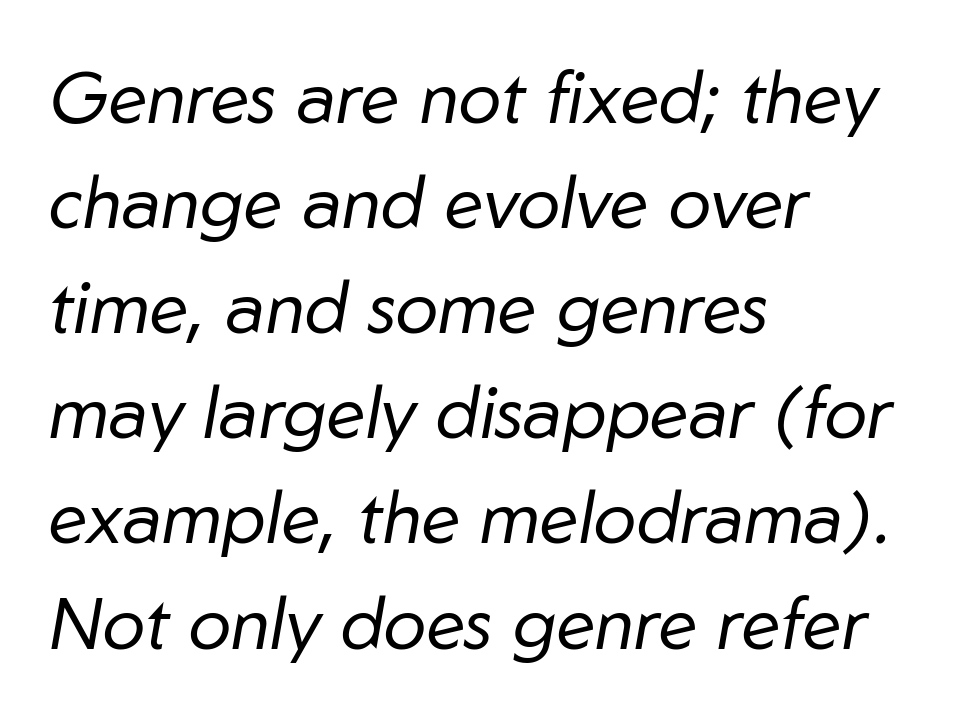
{"italic": "yes", "lean": "right", "slant_degrees": 10, "bold": "no", "weight": "regular", "width": "normal", "stroke_contrast": "low", "x_height": "medium", "monospaced": "no", "underline": "no", "align": "left", "line_spacing": "normal", "line_spacing_ratio": 1.46, "letter_spacing": "normal", "letter_spacing_em": 0.0, "glyph_px": 72}
